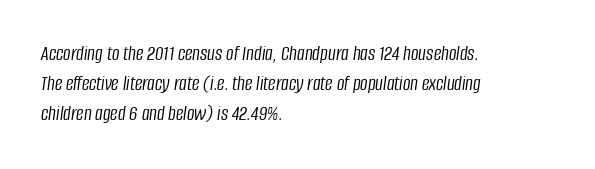
Q: Is the text bold? A: No.
Q: Is the text italic (slanted)? A: Yes, it leans right by about 8 degrees.
Q: Is the text underlined? A: No.
Q: How is the paragraph aligned? A: Left-aligned.
Q: Is the spacing between letters normal or unusually wide? A: Normal.
Q: Is the spacing between lines tight, normal or loose? A: Normal.
